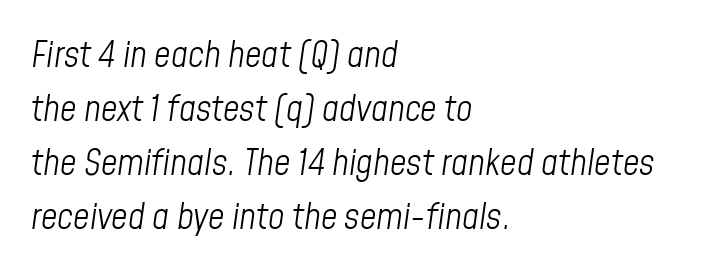
{"italic": "yes", "lean": "right", "slant_degrees": 8, "bold": "no", "weight": "light", "width": "condensed", "stroke_contrast": "low", "x_height": "medium", "monospaced": "no", "underline": "no", "align": "left", "line_spacing": "normal", "line_spacing_ratio": 1.5, "letter_spacing": "normal", "letter_spacing_em": 0.0, "glyph_px": 36}
